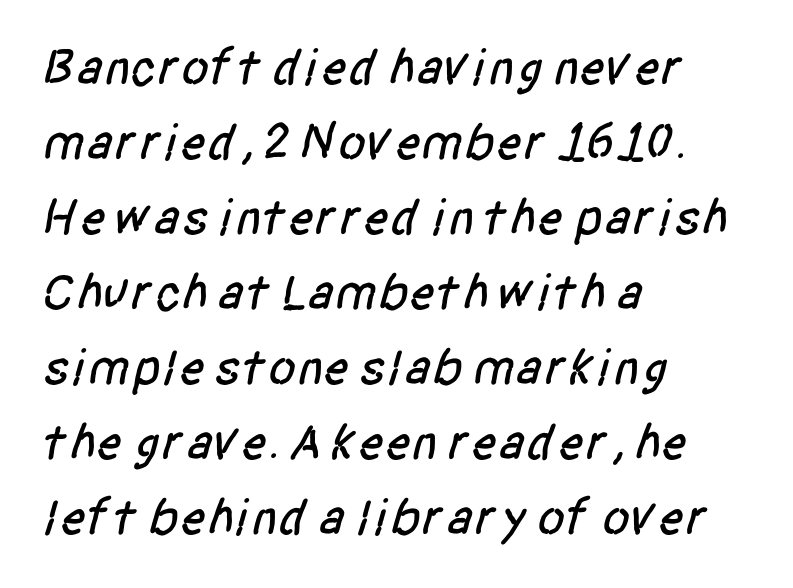
The rendering uses natural spacing where letterforms have individual widths. Observe the absence of serifs on each vertical stroke in this sample. The rendering keeps characters at their native spacing. How would I describe the line gaps? Plain and ordinary. The passage is arranged the way most books set body copy — flush left. Check under the words: just untouched page.
